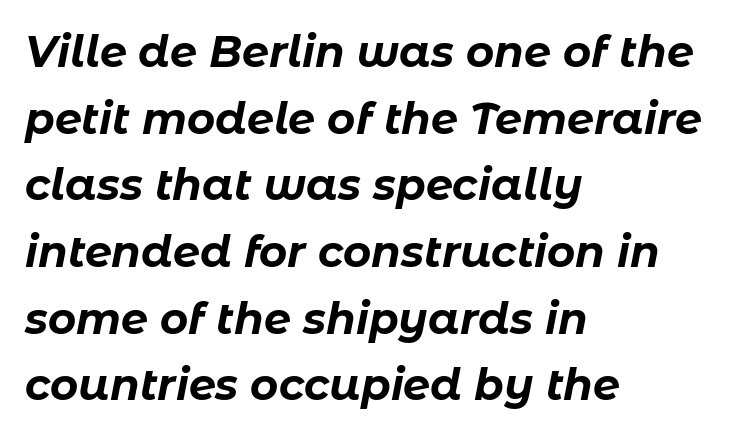
The image shows 43 px bold type, italic (leaning right); set left-aligned, normal line spacing (1.55x), normal letter spacing, not underlined; low stroke contrast and a medium x-height.
